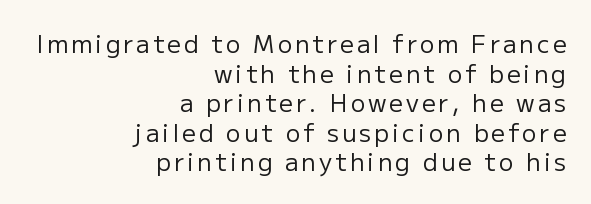
Q: Is the text bold? A: No.
Q: Is the text italic (slanted)? A: No, it is upright.
Q: Is the text underlined? A: No.
Q: How is the paragraph aligned? A: Right-aligned.
